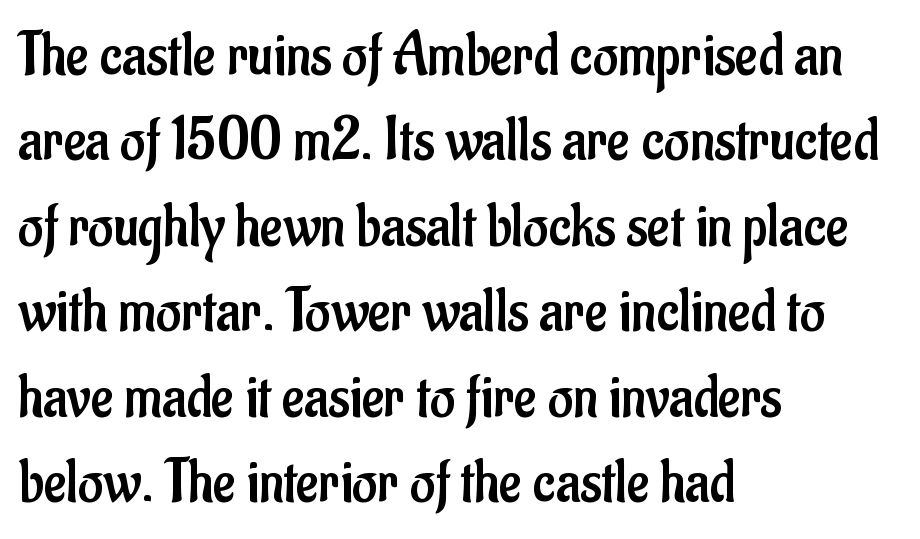
The image shows 61 px regular-weight, condensed sans-serif type, upright; set left-aligned, normal line spacing (1.4x), normal letter spacing, not underlined; low stroke contrast and a small x-height.
